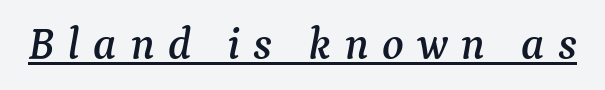
The image shows 45 px serif type, italic (leaning right); set unusually wide letter spacing (+0.29 em), underlined; medium stroke contrast and a medium x-height.
